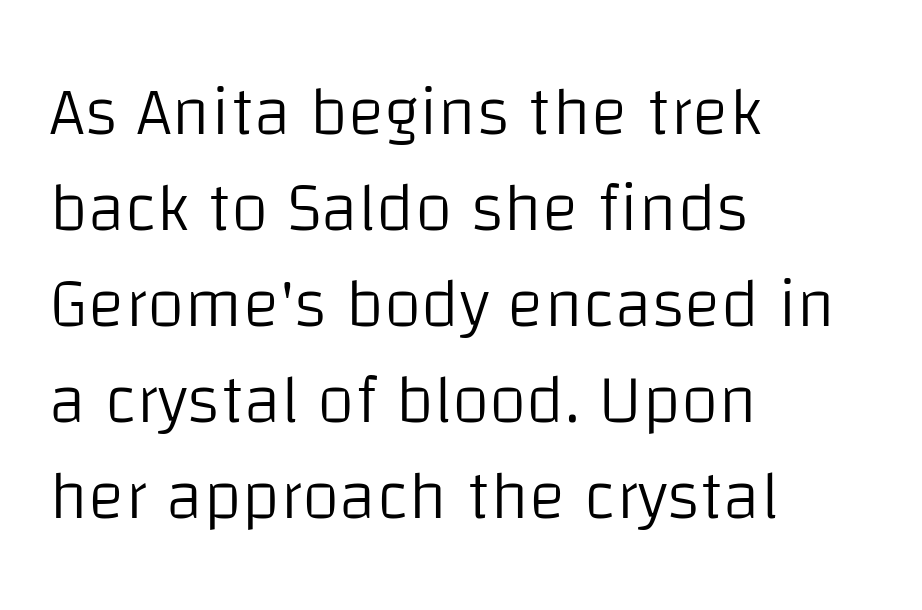
Q: Is the text bold? A: No.
Q: Is the text italic (slanted)? A: No, it is upright.
Q: Is the typeface a serif or a sans-serif typeface? A: Sans-serif.
Q: Is the text underlined? A: No.
Q: How is the paragraph aligned? A: Left-aligned.
Q: Is the spacing between letters normal or unusually wide? A: Normal.
Q: Is the spacing between lines tight, normal or loose? A: Normal.
Q: Width (condensed, normal, or wide)? A: Normal.
Q: Stroke contrast? A: Low.
Q: x-height? A: Large.
Q: Monospaced? A: No.
